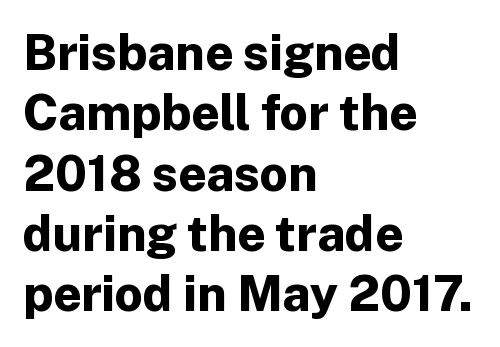
The image shows 49 px bold sans-serif type, upright; set left-aligned, line spacing 1.23x, normal letter spacing, not underlined; low stroke contrast and a medium x-height.
